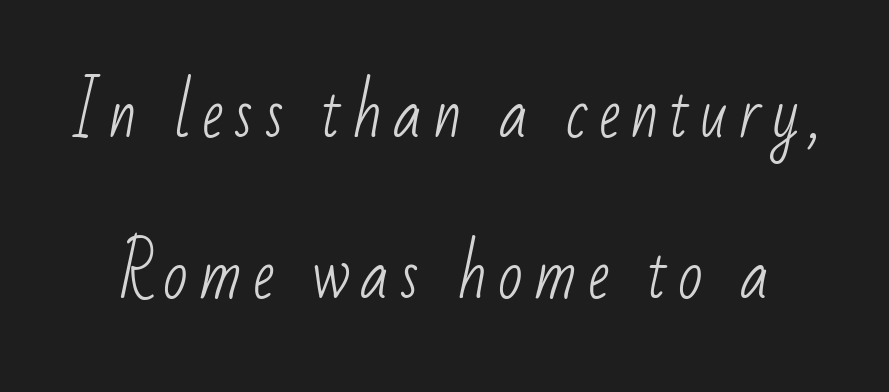
{"serif": "no", "bold": "no", "weight": "light", "width": "condensed", "stroke_contrast": "low", "x_height": "small", "monospaced": "no", "underline": "no", "line_spacing": "loose", "line_spacing_ratio": 2.47, "glyph_px": 65}
